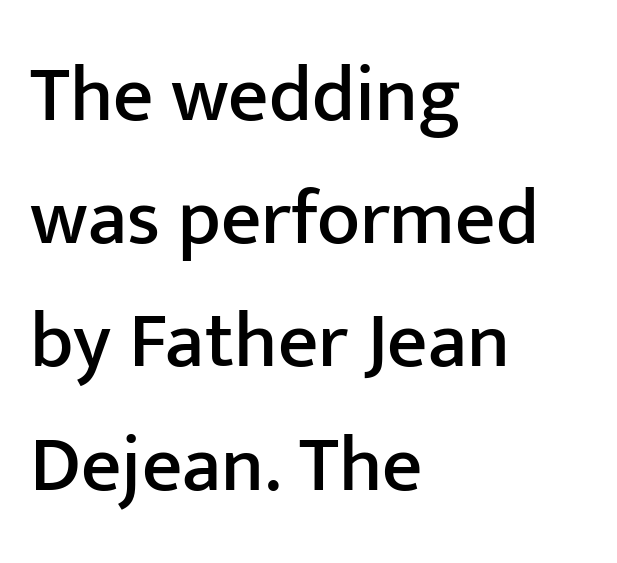
Q: Is the text italic (slanted)? A: No, it is upright.
Q: Is the typeface a serif or a sans-serif typeface? A: Sans-serif.
Q: Is the text underlined? A: No.
Q: How is the paragraph aligned? A: Left-aligned.
Q: Is the spacing between letters normal or unusually wide? A: Normal.
Q: Is the spacing between lines tight, normal or loose? A: Normal.
Q: Width (condensed, normal, or wide)? A: Normal.
Q: Stroke contrast? A: Low.
Q: x-height? A: Medium.
Q: Monospaced? A: No.
